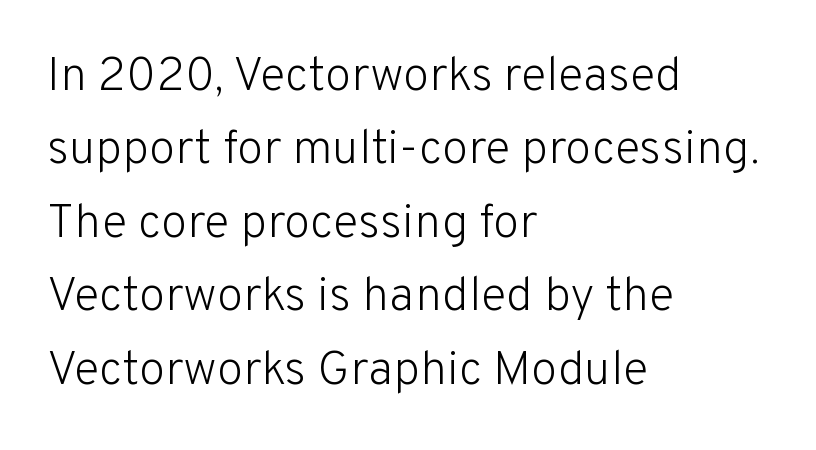
Nothing heavy about these letters — not bold at all. Varying glyph widths throughout — classic text-font behaviour. The font family rendered here belongs to the sans-serif group. The space between consecutive lines is moderate. Which margin do the lines hug? The left one — the right edge is uneven. The space beneath each line is pristine and unruled.
